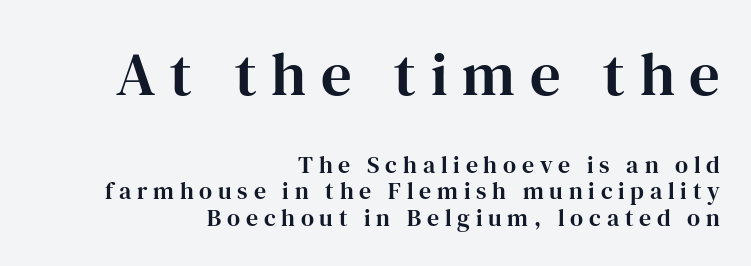
Q: Is the text italic (slanted)? A: No, it is upright.
Q: Is the typeface a serif or a sans-serif typeface? A: Serif.
Q: Is the text underlined? A: No.
Q: How is the paragraph aligned? A: Right-aligned.
Q: Is the spacing between letters normal or unusually wide? A: Unusually wide.
Q: Is the spacing between lines tight, normal or loose? A: Tight.
Q: Which block of text is set in a larger size, the first (top) or the second (bottom)? A: The first (top) one.
Q: Width (condensed, normal, or wide)? A: Normal.
Q: Stroke contrast? A: High.
Q: x-height? A: Medium.
Q: Monospaced? A: No.
